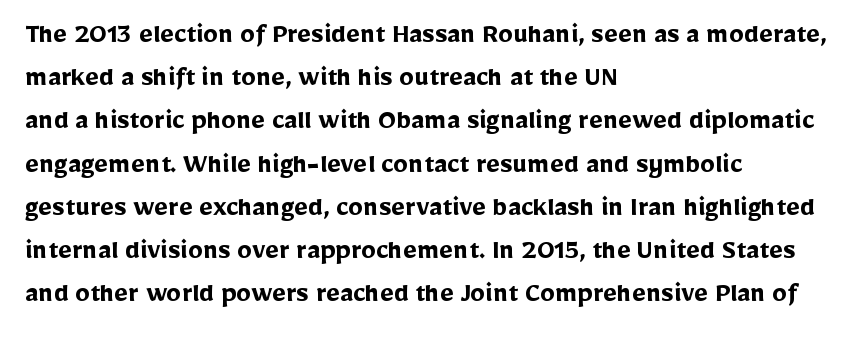
Q: Is the text bold? A: Yes.
Q: Is the text italic (slanted)? A: No, it is upright.
Q: Is the typeface a serif or a sans-serif typeface? A: Sans-serif.
Q: Is the text underlined? A: No.
Q: How is the paragraph aligned? A: Left-aligned.
Q: Is the spacing between letters normal or unusually wide? A: Normal.
Q: Is the spacing between lines tight, normal or loose? A: Normal.
Q: Width (condensed, normal, or wide)? A: Normal.
Q: Stroke contrast? A: Low.
Q: x-height? A: Medium.
Q: Monospaced? A: No.
